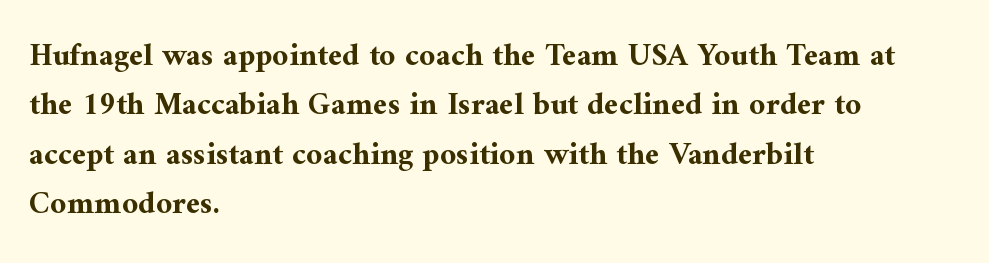
Q: Is the text bold? A: Yes.
Q: Is the text italic (slanted)? A: No, it is upright.
Q: Is the typeface a serif or a sans-serif typeface? A: Serif.
Q: Is the text underlined? A: No.
Q: How is the paragraph aligned? A: Left-aligned.
Q: Is the spacing between letters normal or unusually wide? A: Normal.
Q: Is the spacing between lines tight, normal or loose? A: Normal.
Q: Width (condensed, normal, or wide)? A: Normal.
Q: Stroke contrast? A: Medium.
Q: x-height? A: Medium.
Q: Monospaced? A: No.
